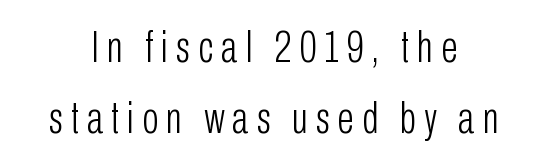
Q: Is the text bold? A: No.
Q: Is the text italic (slanted)? A: No, it is upright.
Q: Is the typeface a serif or a sans-serif typeface? A: Sans-serif.
Q: Is the text underlined? A: No.
Q: How is the paragraph aligned? A: Centered.
Q: Is the spacing between lines tight, normal or loose? A: Normal.
Q: Width (condensed, normal, or wide)? A: Condensed.
Q: Stroke contrast? A: Low.
Q: x-height? A: Medium.
Q: Monospaced? A: No.
